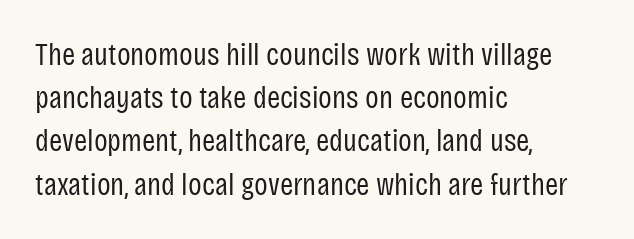
{"serif": "no", "italic": "no", "bold": "no", "weight": "regular", "width": "condensed", "stroke_contrast": "low", "x_height": "large", "monospaced": "no", "underline": "no", "align": "left", "line_spacing": "normal", "line_spacing_ratio": 1.35, "letter_spacing": "normal", "letter_spacing_em": 0.0, "glyph_px": 32}
